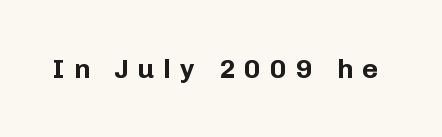
The image shows 27 px bold type, upright; set unusually wide letter spacing (+0.34 em), not underlined.
